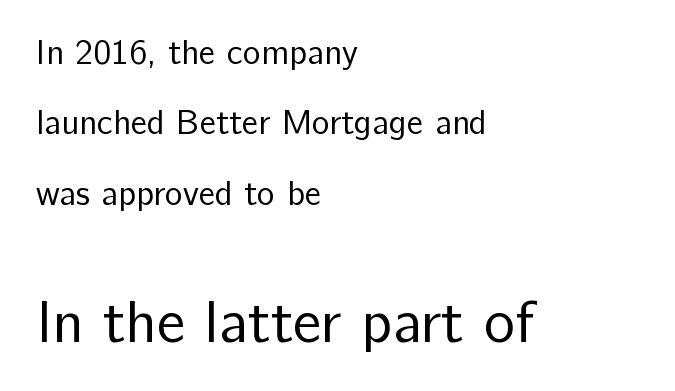
Here the designer chose a conventional face with non-uniform glyph widths. You can tell from the bare stems that sans-serif type was used. Descenders hang freely into open space. The ragged edge is on the right, which tells us the setting is flush left.
